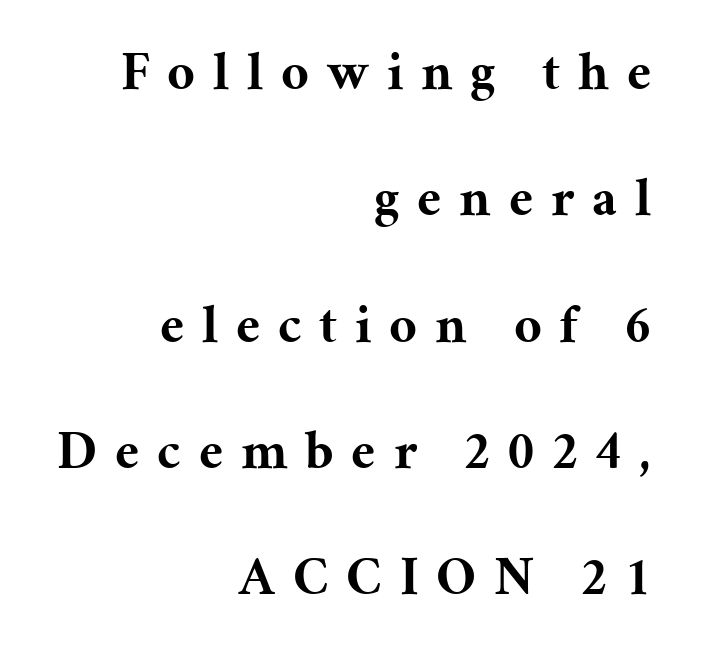
Q: Is the text bold? A: Yes.
Q: Is the text italic (slanted)? A: No, it is upright.
Q: Is the typeface a serif or a sans-serif typeface? A: Serif.
Q: Is the text underlined? A: No.
Q: How is the paragraph aligned? A: Right-aligned.
Q: Is the spacing between letters normal or unusually wide? A: Unusually wide.
Q: Is the spacing between lines tight, normal or loose? A: Loose.
Q: Width (condensed, normal, or wide)? A: Normal.
Q: Stroke contrast? A: Medium.
Q: x-height? A: Medium.
Q: Monospaced? A: No.
